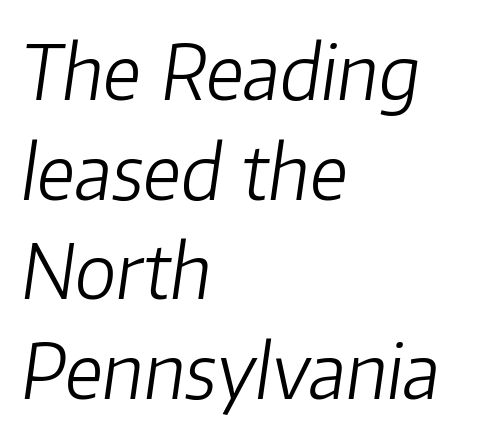
{"italic": "yes", "lean": "right", "slant_degrees": 8, "bold": "no", "weight": "light", "width": "normal", "stroke_contrast": "low", "x_height": "medium", "monospaced": "no", "underline": "no", "align": "left", "line_spacing": "normal", "line_spacing_ratio": 1.33, "letter_spacing": "normal", "letter_spacing_em": 0.0, "glyph_px": 75}
